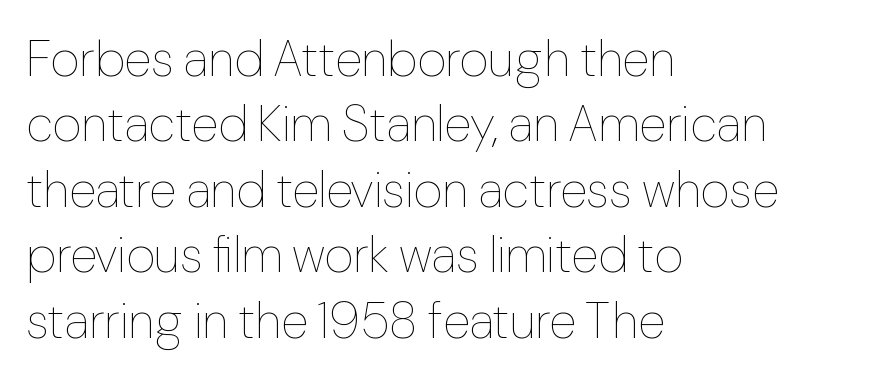
{"italic": "no", "bold": "no", "weight": "thin", "width": "normal", "stroke_contrast": "low", "x_height": "medium", "monospaced": "no", "underline": "no", "align": "left", "line_spacing": "normal", "line_spacing_ratio": 1.31, "letter_spacing": "normal", "letter_spacing_em": 0.0, "glyph_px": 50}
